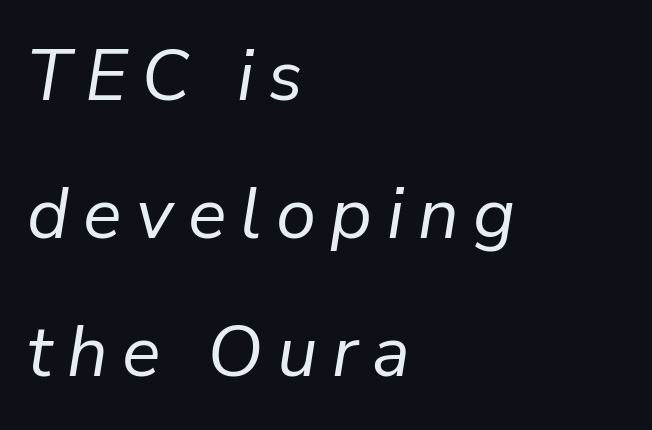
Horizontal bands of white between lines are thick stripes. Nothing heavy about these letters — not bold at all. Short and long lines alike share a common starting point at left. When letters slant like this, we call the style italic. No word sits above an underline. Tracking here is generous; glyphs stand well apart from one another.
